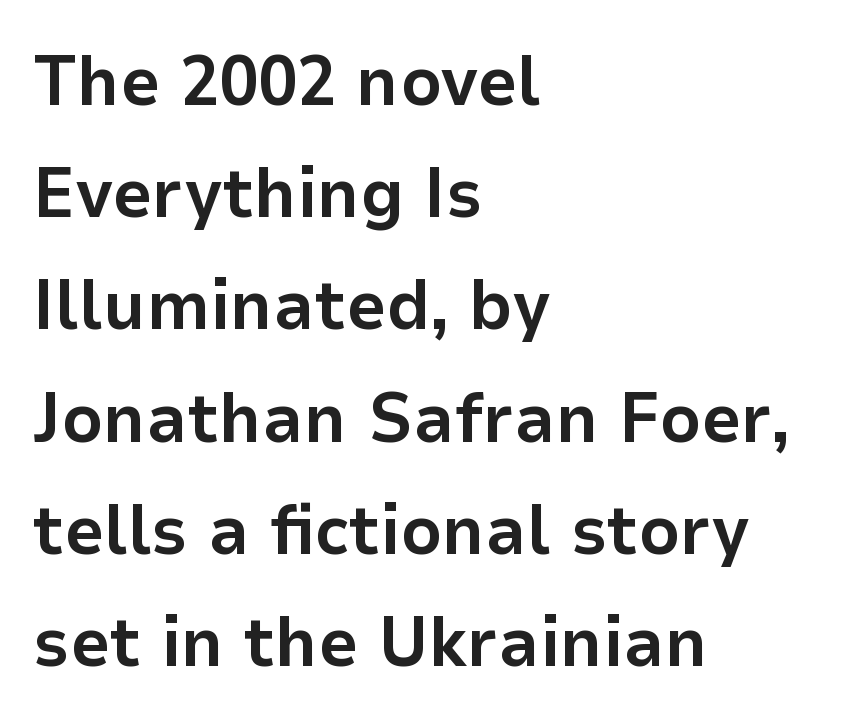
{"serif": "no", "italic": "no", "bold": "yes", "weight": "bold", "width": "normal", "stroke_contrast": "low", "x_height": "medium", "monospaced": "no", "underline": "no", "align": "left", "line_spacing": "normal", "line_spacing_ratio": 1.58, "letter_spacing": "normal", "letter_spacing_em": 0.0, "glyph_px": 71}
